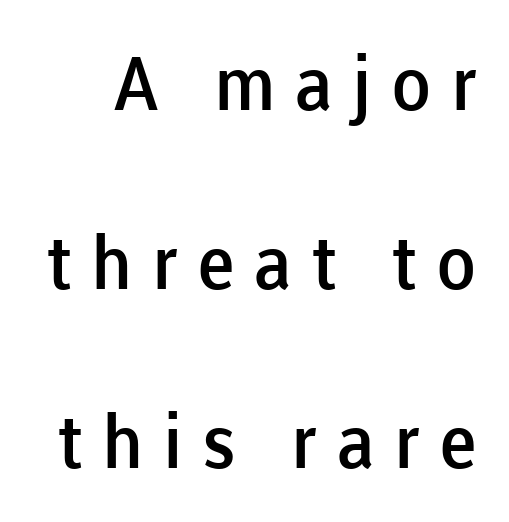
Q: Is the text bold? A: Semi-bold.
Q: Is the text italic (slanted)? A: No, it is upright.
Q: Is the typeface a serif or a sans-serif typeface? A: Sans-serif.
Q: Is the text underlined? A: No.
Q: Is the spacing between letters normal or unusually wide? A: Unusually wide.
Q: Is the spacing between lines tight, normal or loose? A: Loose.
Q: Width (condensed, normal, or wide)? A: Normal.
Q: Stroke contrast? A: Low.
Q: x-height? A: Medium.
Q: Monospaced? A: No.
